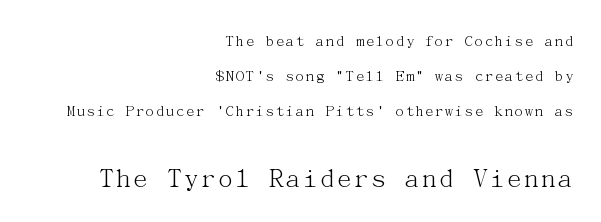
The image shows 29 px light serif type, upright; set right-aligned, loose line spacing (2.05x), normal letter spacing, not underlined; the second (bottom) block is 1.71x larger; medium stroke contrast and a medium x-height.
